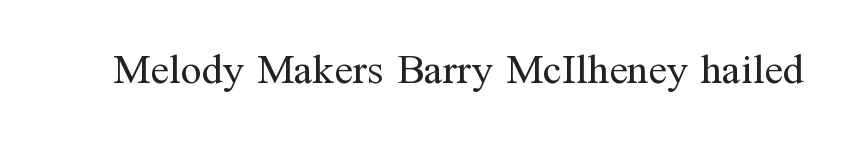
The image shows 42 px regular-weight serif type, upright; set normal letter spacing, not underlined; medium stroke contrast and a medium x-height.
